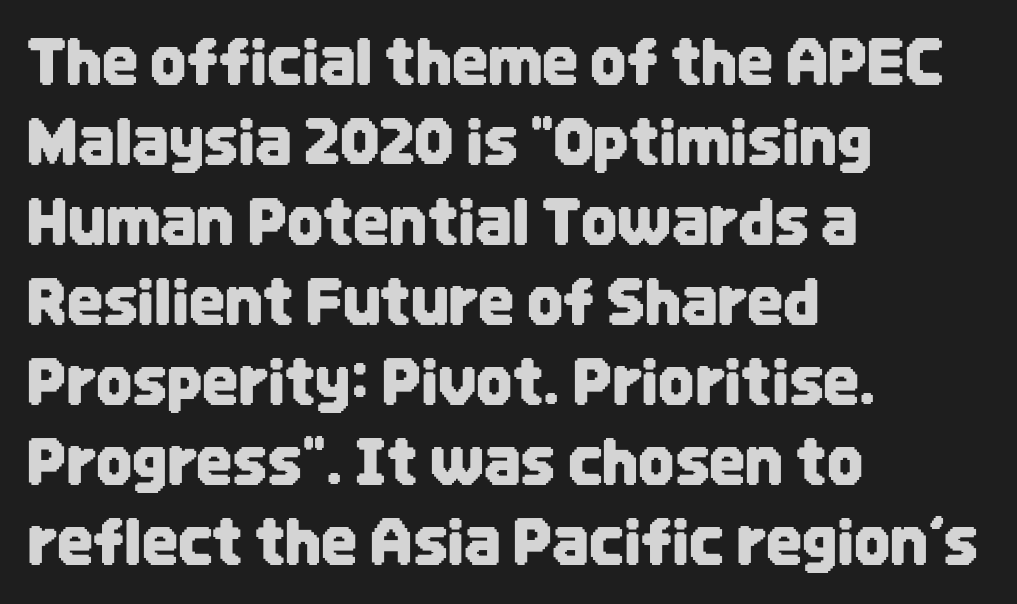
The passage shown stacks its lines at a standard gap. Compared with a centered layout, this one pins lines to the left instead. Type without underlining. The letters sit at their default tracking, neither squeezed nor spread. Unlike italic type, these characters show no tilt at all.
